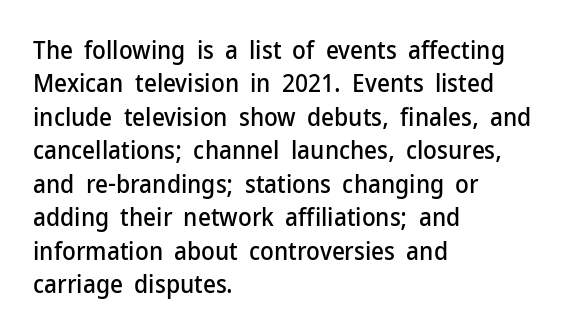
Students, observe: this is what conventionally led text looks like. Observe the ordinary spacing: letters are neighbours, not strangers. Designer's note — italics off, roman on. The specimen omits any rule beneath the text block's lines.
